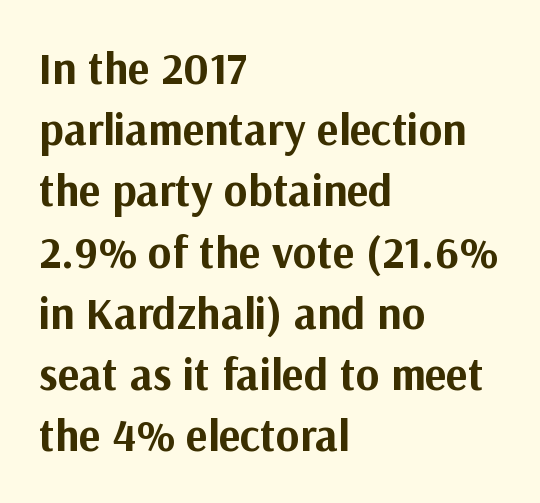
The image shows 45 px bold sans-serif type, upright; set left-aligned, normal line spacing (1.36x), normal letter spacing, not underlined; medium stroke contrast and a medium x-height.
